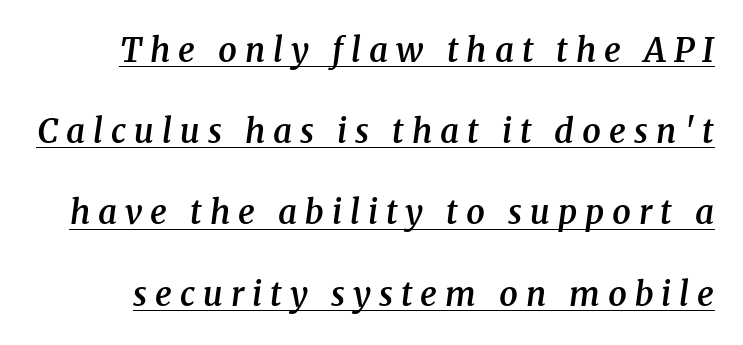
The image shows 33 px semibold serif type, italic (leaning right); set loose line spacing (2.46x), unusually wide letter spacing (+0.24 em), underlined; medium stroke contrast and a medium x-height.
